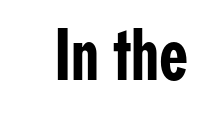
The image shows 75 px condensed sans-serif type, upright; set normal letter spacing, not underlined; low stroke contrast and a medium x-height.
